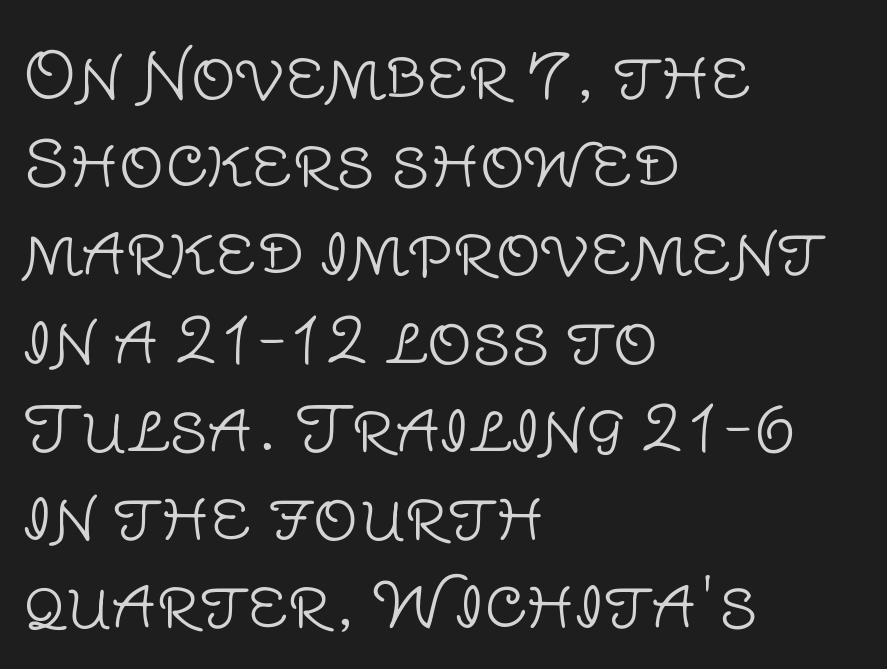
Q: Is the text bold? A: No.
Q: Is the text italic (slanted)? A: Yes.
Q: Is the typeface a serif or a sans-serif typeface? A: Sans-serif.
Q: Is the text underlined? A: No.
Q: How is the paragraph aligned? A: Left-aligned.
Q: Is the spacing between letters normal or unusually wide? A: Normal.
Q: Is the spacing between lines tight, normal or loose? A: Normal.
Q: Width (condensed, normal, or wide)? A: Normal.
Q: Stroke contrast? A: Low.
Q: x-height? A: Large.
Q: Monospaced? A: No.
